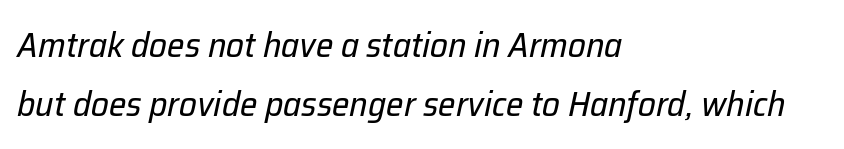
{"italic": "yes", "lean": "right", "slant_degrees": 12, "bold": "no", "weight": "regular", "width": "normal", "stroke_contrast": "low", "x_height": "medium", "monospaced": "no", "underline": "no", "align": "left", "line_spacing": "normal", "line_spacing_ratio": 1.68, "letter_spacing": "normal", "letter_spacing_em": 0.0, "glyph_px": 35}
